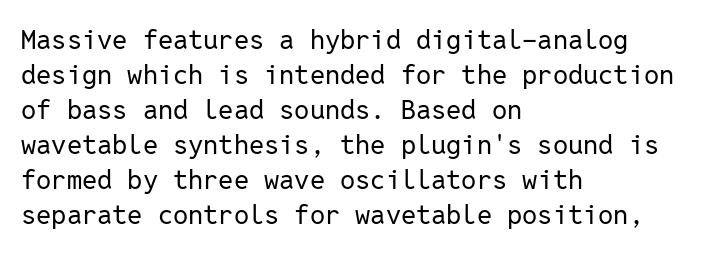
{"italic": "no", "bold": "no", "underline": "no", "align": "left", "line_spacing": "normal", "line_spacing_ratio": 1.3, "letter_spacing": "normal", "letter_spacing_em": 0.0, "glyph_px": 27}
